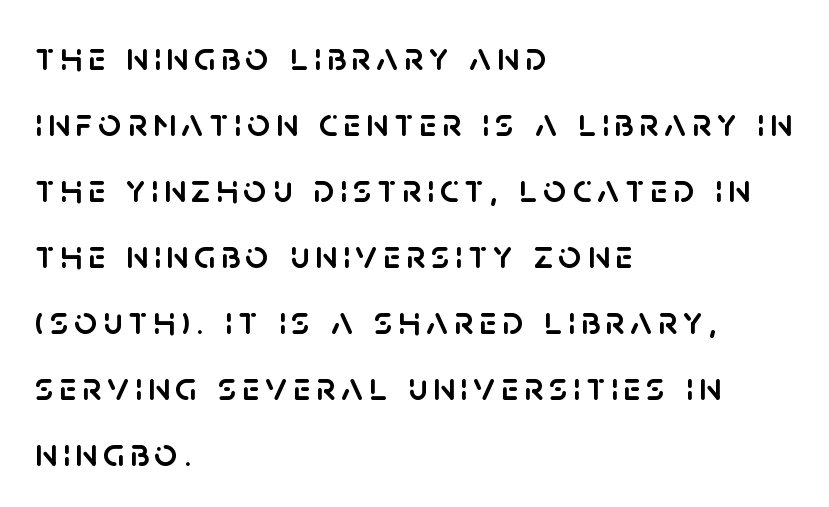
Q: Is the text italic (slanted)? A: No, it is upright.
Q: Is the typeface a serif or a sans-serif typeface? A: Sans-serif.
Q: Is the text underlined? A: No.
Q: How is the paragraph aligned? A: Left-aligned.
Q: Is the spacing between lines tight, normal or loose? A: Normal.
Q: Width (condensed, normal, or wide)? A: Normal.
Q: Stroke contrast? A: Low.
Q: x-height? A: Large.
Q: Monospaced? A: No.
